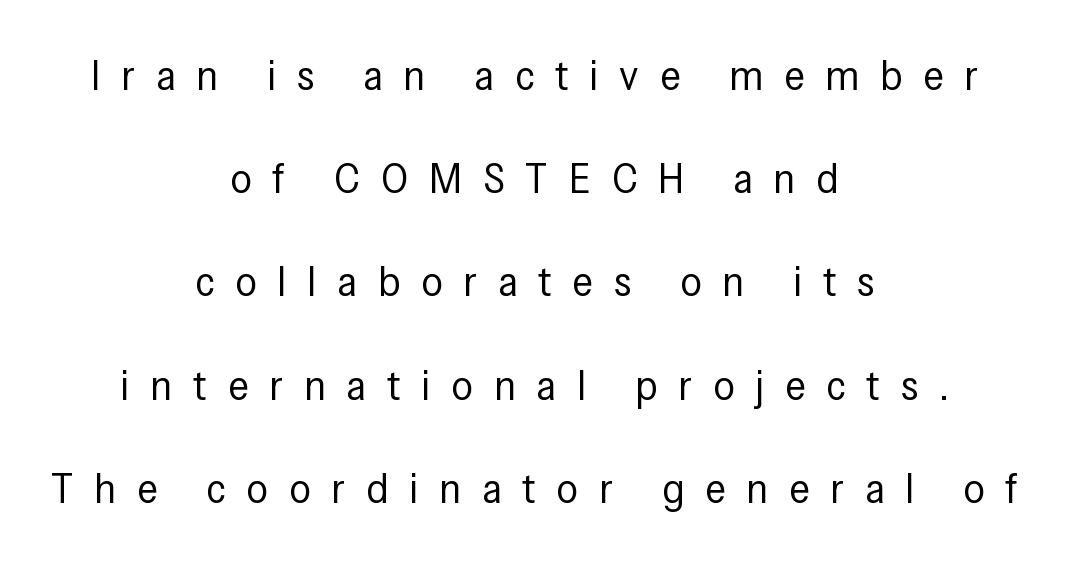
Proportional: the letters do not fall into vertical columns. Only glyphs here, with clear space below each row. Reading down the block, each line starts at a different indent, mirrored at its end. The rendering uses a large line-height, opening up the rows. Posture: vertical. This reads as an unemphasized weight, regular at the heaviest.
